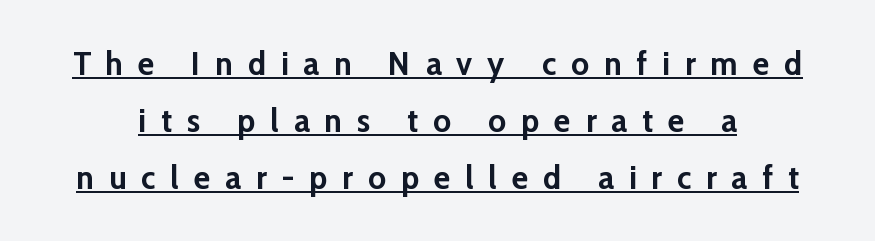
{"serif": "no", "italic": "no", "bold": "yes", "weight": "semibold", "width": "normal", "stroke_contrast": "low", "x_height": "medium", "monospaced": "no", "underline": "yes", "line_spacing": "normal", "line_spacing_ratio": 1.68, "letter_spacing": "wide", "letter_spacing_em": 0.44, "glyph_px": 34}
